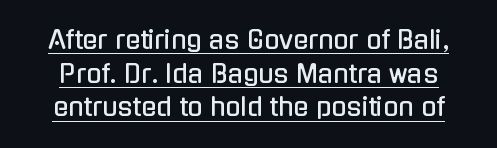
{"italic": "no", "underline": "yes", "line_spacing": "normal", "line_spacing_ratio": 1.35, "letter_spacing": "normal", "letter_spacing_em": 0.0, "glyph_px": 25}
